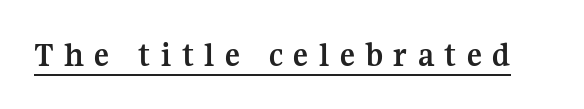
The image shows 35 px semibold serif type, upright; set unusually wide letter spacing (+0.3 em), underlined; medium stroke contrast and a medium x-height.
